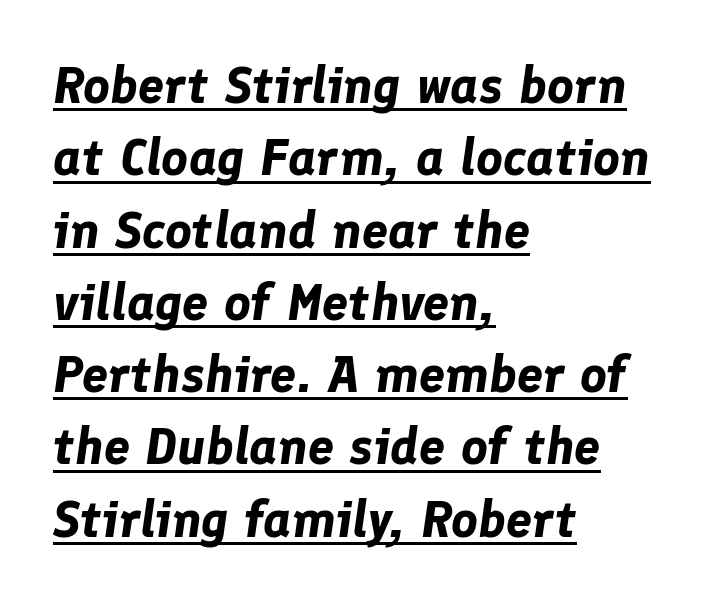
The image shows 52 px bold type, italic (leaning right); set left-aligned, normal line spacing (1.39x), normal letter spacing, underlined; low stroke contrast and a medium x-height.
